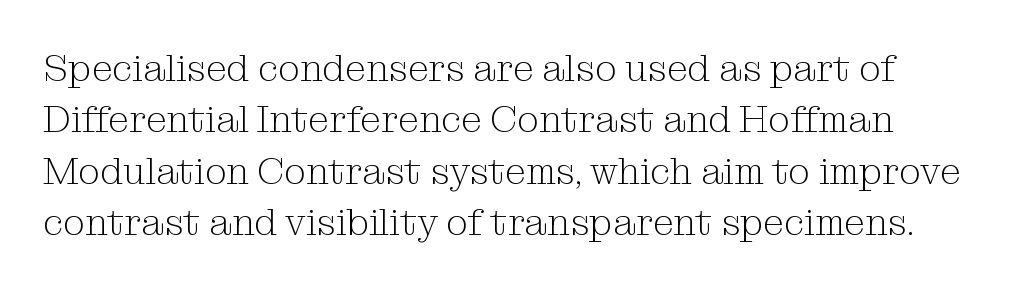
{"serif": "yes", "italic": "no", "bold": "no", "weight": "light", "width": "normal", "stroke_contrast": "medium", "x_height": "medium", "monospaced": "no", "underline": "no", "line_spacing": "normal", "line_spacing_ratio": 1.35, "letter_spacing": "normal", "letter_spacing_em": 0.0, "glyph_px": 38}
